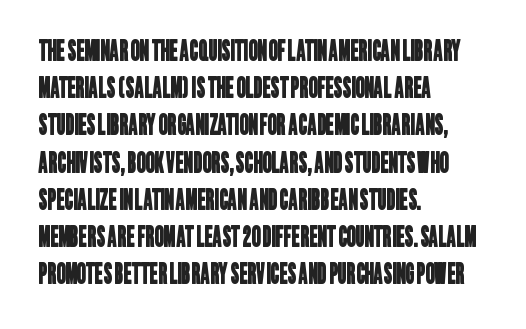
These lines are rendered in a variable-pitch font. The compositor pushed each line to the left boundary. Regarding serifs, this sample does without them. The horizontal fit of the characters is conventional and even. Just letters on the line, the space beneath them empty.
